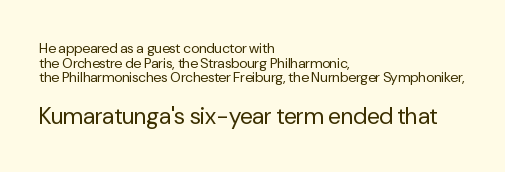
The image shows 23 px text type, upright; set left-aligned, tight line spacing (1.05x), normal letter spacing, not underlined; the second (bottom) block is 1.64x larger.
